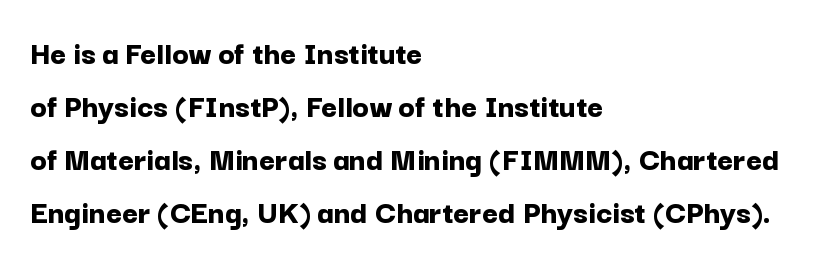
{"serif": "no", "italic": "no", "bold": "yes", "weight": "bold", "width": "normal", "stroke_contrast": "low", "x_height": "medium", "monospaced": "no", "underline": "no", "align": "left", "line_spacing": "normal", "line_spacing_ratio": 1.56, "letter_spacing": "normal", "letter_spacing_em": 0.0, "glyph_px": 34}
